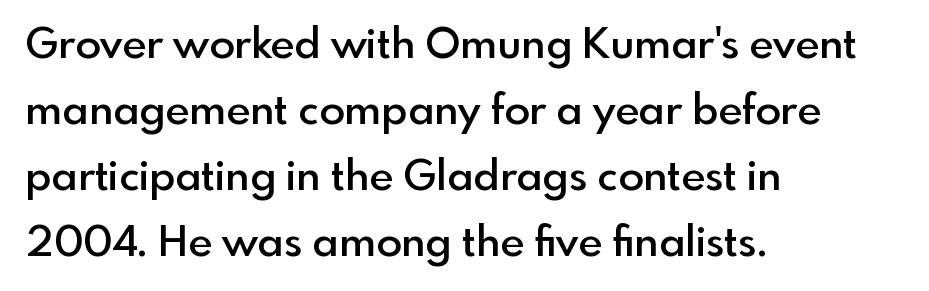
{"serif": "no", "italic": "no", "bold": "semi", "weight": "semibold", "width": "normal", "x_height": "small", "monospaced": "no", "underline": "no", "align": "left", "line_spacing": "normal", "line_spacing_ratio": 1.57, "letter_spacing": "normal", "letter_spacing_em": 0.0, "glyph_px": 42}
